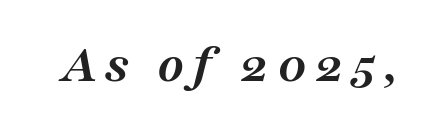
The lettering tilts uniformly, giving the passage an italic look. Decoration check: the copy has no underline. You can tell from the footed stems that serif type was used. These lines are rendered in a variable-pitch font.
